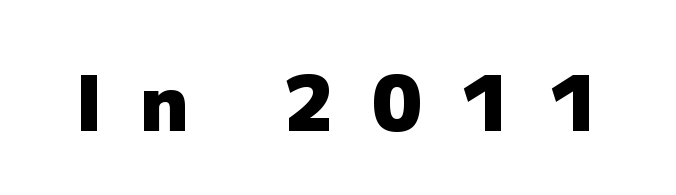
Inter-character spacing is expanded well beyond the font's built-in metrics. The zone under the glyphs is completely vacant. Observe the absence of serifs on each vertical stroke in this sample. Set as a true bold cut, around the 700 mark. Ascenders rise straight up at ninety degrees.
